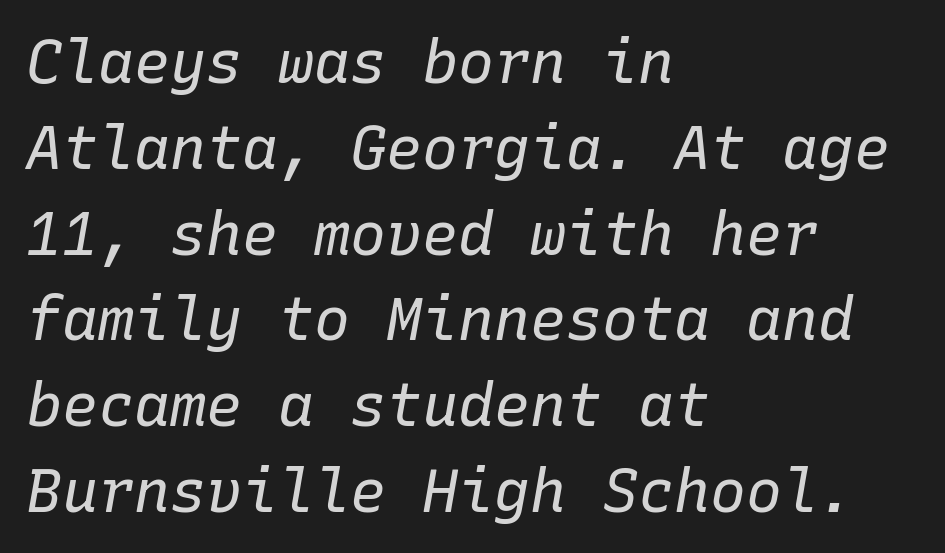
Line starts are locked; line ends wander. Here the glyphs are tracked normally, forming tight word shapes. Is the type slanted? Yes — the strokes lean at a clear angle. The weight would be labelled regular, book, light, or lighter still. Spacing verdict: monospaced, one width for all characters. The rendering uses a moderate line-height, typical for paragraphs.
